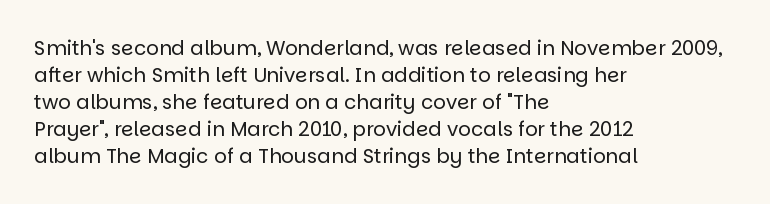
Q: Is the text bold? A: No.
Q: Is the text italic (slanted)? A: No, it is upright.
Q: Is the text underlined? A: No.
Q: How is the paragraph aligned? A: Left-aligned.
Q: Is the spacing between letters normal or unusually wide? A: Normal.
Q: Is the spacing between lines tight, normal or loose? A: Normal.
